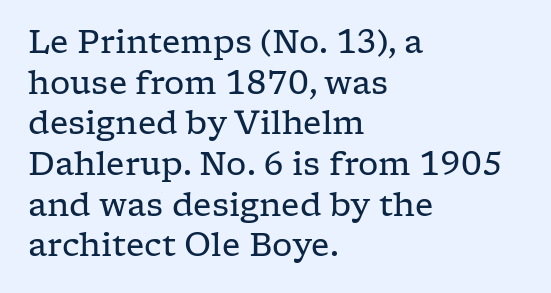
Typeset ragged right — the left edge is the straight one. Is there any slant? The stems are plumb. There is no visible air inserted between adjacent glyphs. Note the varied advance widths — an 'i' is clearly narrower than an 'm'. Decoration check: the copy has no underline. Typographically, this falls in the serif category.
